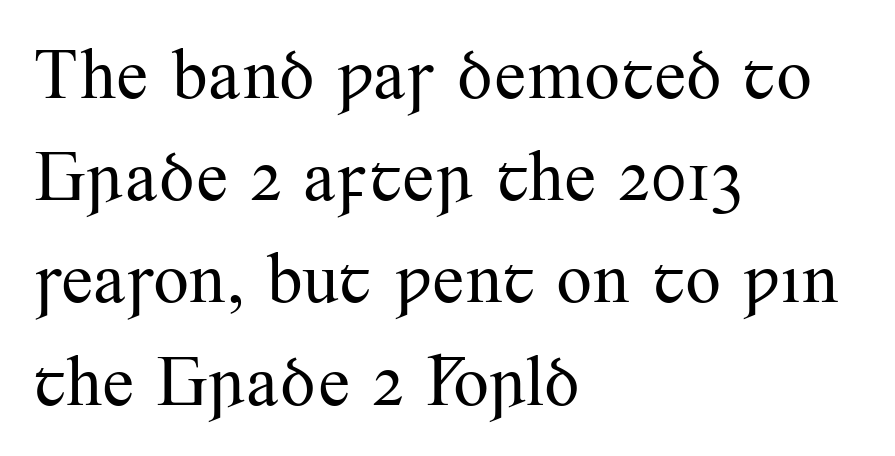
Q: Is the text bold? A: No.
Q: Is the text italic (slanted)? A: No, it is upright.
Q: Is the typeface a serif or a sans-serif typeface? A: Serif.
Q: Is the text underlined? A: No.
Q: How is the paragraph aligned? A: Left-aligned.
Q: Is the spacing between letters normal or unusually wide? A: Normal.
Q: Is the spacing between lines tight, normal or loose? A: Normal.
Q: Width (condensed, normal, or wide)? A: Normal.
Q: Stroke contrast? A: Medium.
Q: x-height? A: Small.
Q: Monospaced? A: No.
